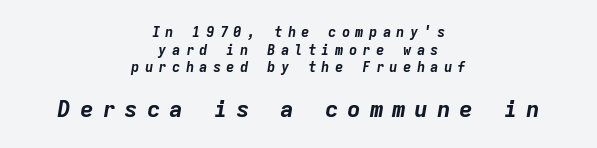
Posture: slanted. Look at the stroke-to-counter ratio: heavy, a bold. The horizontal fit of the characters is loose and conspicuously gappy. Two sizes are in play, and the larger belongs to the second block. The area under the type is left untouched.
